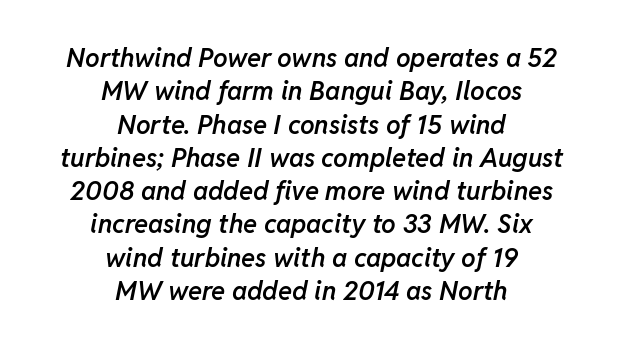
The image shows 26 px text type, italic (leaning right); set centered, normal line spacing (1.28x), normal letter spacing, not underlined.
